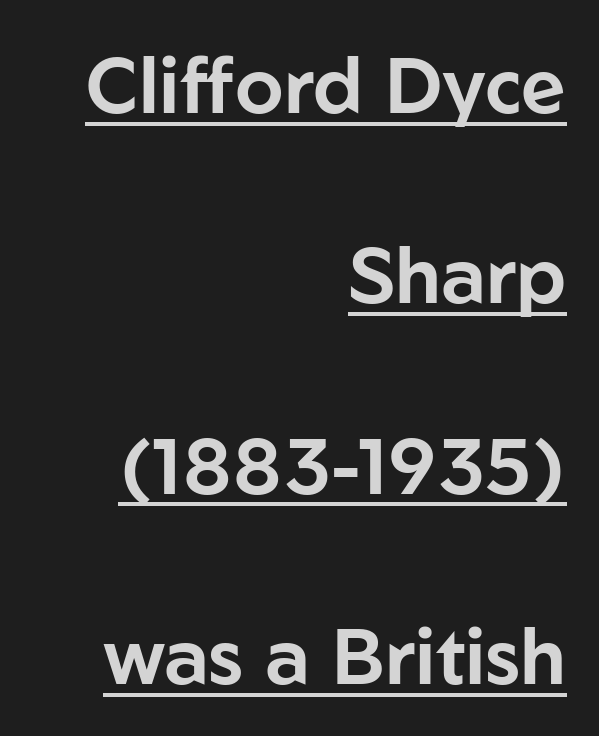
Q: Is the text italic (slanted)? A: No, it is upright.
Q: Is the typeface a serif or a sans-serif typeface? A: Sans-serif.
Q: Is the text underlined? A: Yes.
Q: How is the paragraph aligned? A: Right-aligned.
Q: Is the spacing between letters normal or unusually wide? A: Normal.
Q: Is the spacing between lines tight, normal or loose? A: Loose.
Q: Width (condensed, normal, or wide)? A: Normal.
Q: Stroke contrast? A: Low.
Q: x-height? A: Medium.
Q: Monospaced? A: No.
